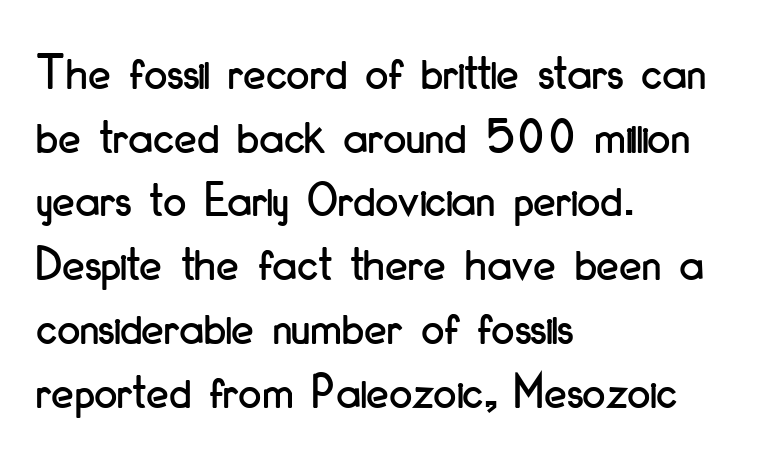
The image shows 51 px condensed sans-serif type, upright; set left-aligned, normal line spacing (1.25x), normal letter spacing, not underlined; low stroke contrast and a small x-height.
